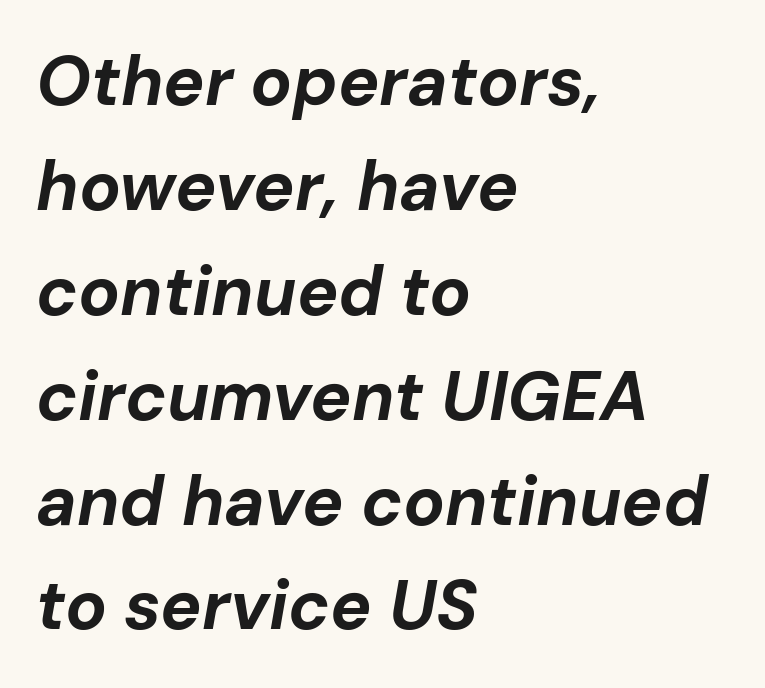
Q: Is the text bold? A: Yes.
Q: Is the text italic (slanted)? A: Yes, it leans right by about 10 degrees.
Q: Is the text underlined? A: No.
Q: How is the paragraph aligned? A: Left-aligned.
Q: Is the spacing between letters normal or unusually wide? A: Normal.
Q: Is the spacing between lines tight, normal or loose? A: Normal.
Q: Width (condensed, normal, or wide)? A: Normal.
Q: Stroke contrast? A: Low.
Q: x-height? A: Medium.
Q: Monospaced? A: No.
